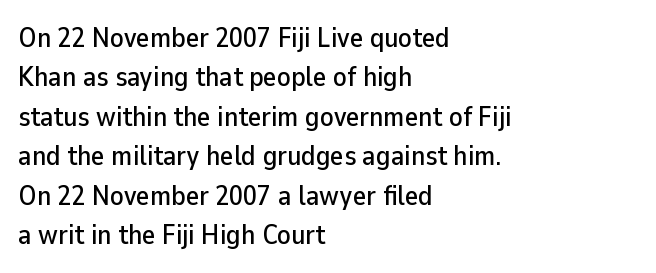
{"serif": "no", "italic": "no", "width": "normal", "stroke_contrast": "low", "x_height": "medium", "monospaced": "no", "underline": "no", "align": "left", "line_spacing": "normal", "line_spacing_ratio": 1.41, "letter_spacing": "normal", "letter_spacing_em": 0.0, "glyph_px": 28}
